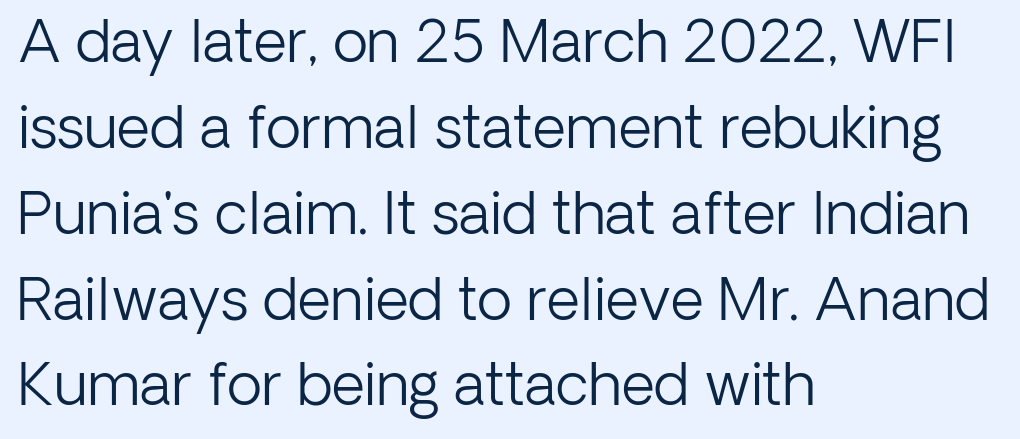
{"serif": "no", "italic": "no", "bold": "no", "weight": "light", "width": "normal", "stroke_contrast": "low", "x_height": "medium", "monospaced": "no", "underline": "no", "align": "left", "line_spacing": "normal", "line_spacing_ratio": 1.48, "letter_spacing": "normal", "letter_spacing_em": 0.0, "glyph_px": 58}
